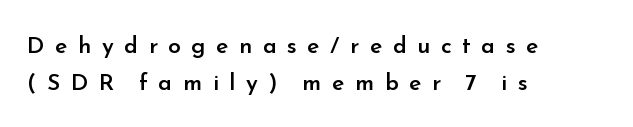
Q: Is the text bold? A: Semi-bold.
Q: Is the text italic (slanted)? A: No, it is upright.
Q: Is the text underlined? A: No.
Q: How is the paragraph aligned? A: Left-aligned.
Q: Is the spacing between letters normal or unusually wide? A: Unusually wide.
Q: Is the spacing between lines tight, normal or loose? A: Normal.
